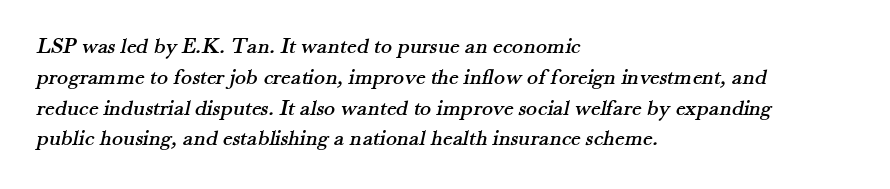
Q: Is the text underlined? A: No.
Q: How is the paragraph aligned? A: Left-aligned.
Q: Is the spacing between letters normal or unusually wide? A: Normal.
Q: Is the spacing between lines tight, normal or loose? A: Normal.
